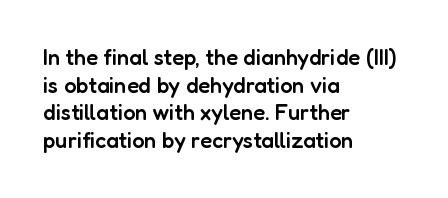
{"italic": "no", "bold": "semi", "underline": "no", "align": "left", "line_spacing": "normal", "line_spacing_ratio": 1.26, "letter_spacing": "normal", "letter_spacing_em": 0.0, "glyph_px": 22}
